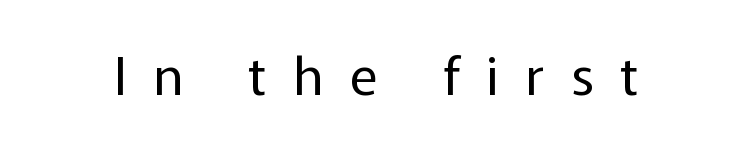
The image shows 53 px regular-weight sans-serif type, upright; set unusually wide letter spacing (+0.5 em), not underlined; low stroke contrast and a medium x-height.
